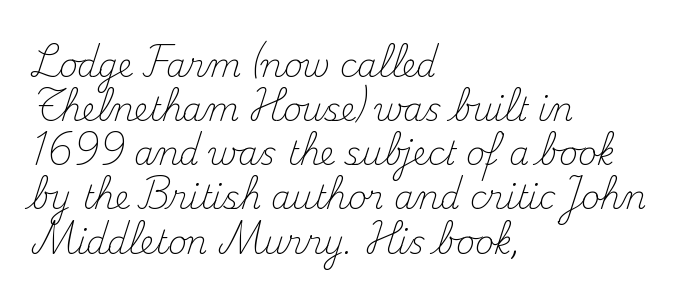
A normal amount of white space separates one row of letters from the next. Line beginnings align vertically; line endings do not. A serif font was chosen for this passage. You could call the tracking neutral — neither tight nor loose. Underline: absent.
